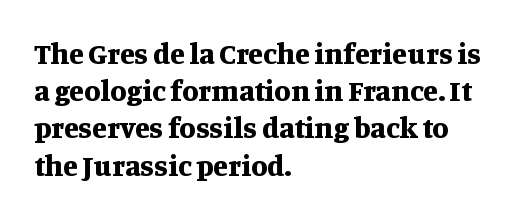
A typesetter would call this proportional, since set widths differ per character. How heavy is the stroke? Heavy — this is a bold. The gaps between neighbouring characters are ordinary and unremarkable. Every character sits straight up, as roman type does. In CSS terms this would be text-align: left. Regarding serifs, this sample has them.
